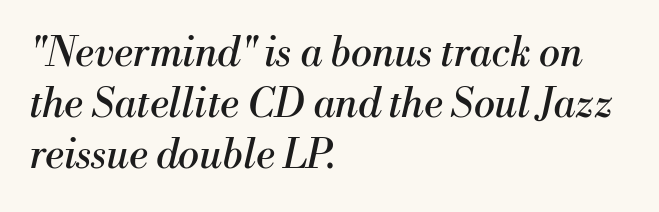
{"serif": "yes", "italic": "yes", "lean": "right", "slant_degrees": 13, "bold": "no", "weight": "regular", "width": "normal", "stroke_contrast": "medium", "x_height": "small", "monospaced": "no", "underline": "no", "align": "left", "line_spacing": "normal", "line_spacing_ratio": 1.28, "letter_spacing": "normal", "letter_spacing_em": 0.0, "glyph_px": 40}
